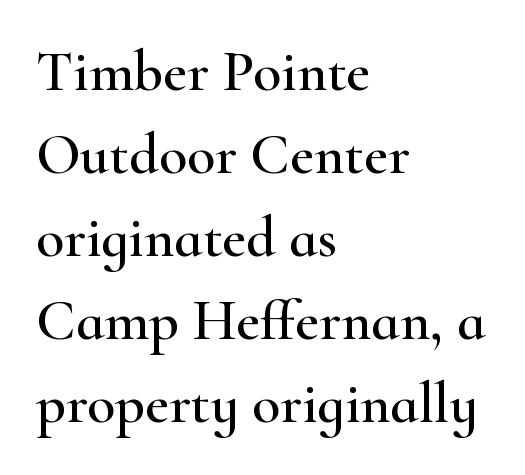
Rows of type keep a routine distance in the vertical direction. One-word summary of the alignment: left. Type style note: has serifs. Think of a printed novel: that variable character pitch is what you see here.
